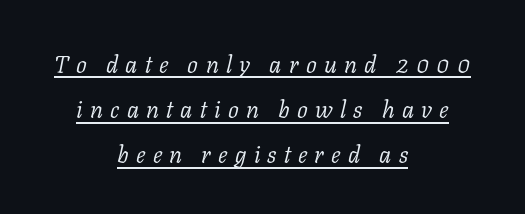
{"italic": "yes", "lean": "right", "slant_degrees": 11, "bold": "no", "underline": "yes", "align": "center", "line_spacing_ratio": 1.88, "letter_spacing": "wide", "letter_spacing_em": 0.3, "glyph_px": 24}
